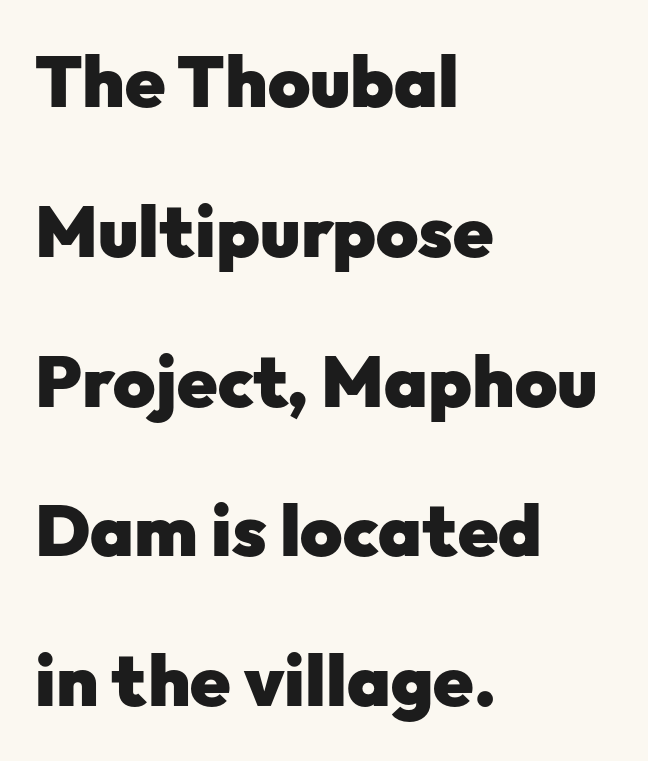
Q: Is the text bold? A: Yes.
Q: Is the text italic (slanted)? A: No, it is upright.
Q: Is the typeface a serif or a sans-serif typeface? A: Sans-serif.
Q: Is the text underlined? A: No.
Q: How is the paragraph aligned? A: Left-aligned.
Q: Is the spacing between letters normal or unusually wide? A: Normal.
Q: Is the spacing between lines tight, normal or loose? A: Loose.
Q: Width (condensed, normal, or wide)? A: Normal.
Q: Stroke contrast? A: Low.
Q: x-height? A: Medium.
Q: Monospaced? A: No.
